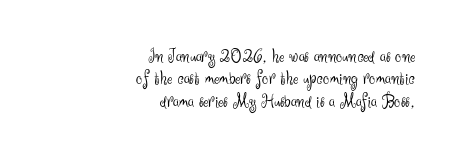
{"italic": "no", "bold": "no", "underline": "no", "align": "right", "line_spacing": "tight", "line_spacing_ratio": 1.12, "letter_spacing": "normal", "letter_spacing_em": 0.0, "glyph_px": 20}
